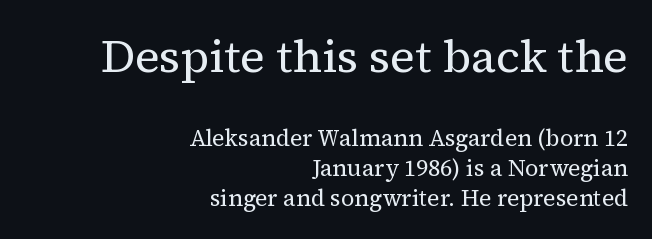
Heft: none added — not bold. Characters follow at the spacing the type designer built in. Compared with typical paragraphs, the rows here are spaced about the same. The face used here is proportionally spaced, like ordinary book or web type. The passage shown is not underscored anywhere. The designer went with a serif here, giving each stem small feet.
